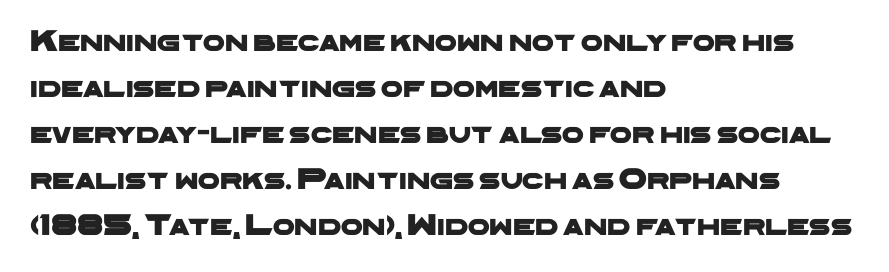
The image shows 31 px wide sans-serif type; set left-aligned, normal line spacing (1.48x), normal letter spacing, not underlined; low stroke contrast and a medium x-height.
